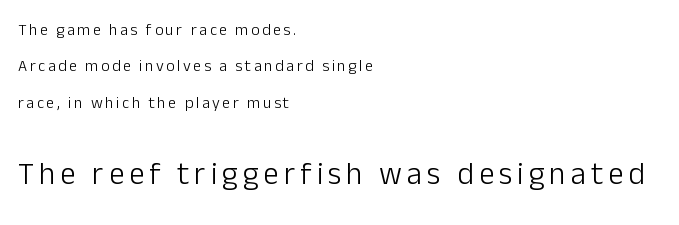
The image shows 31 px light sans-serif type, upright; set left-aligned, loose line spacing (2.28x), not underlined; the second (bottom) block is 1.94x larger; low stroke contrast and a medium x-height.
